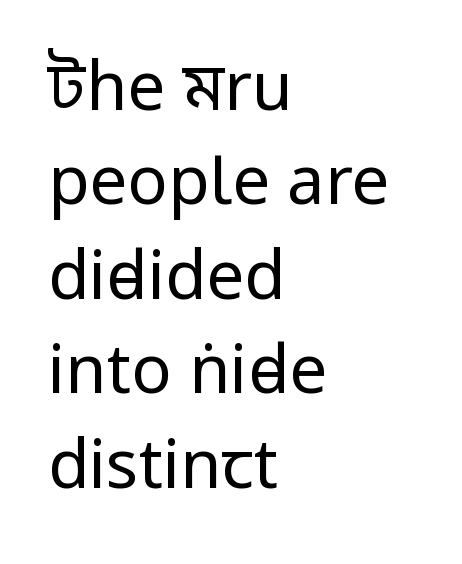
The image shows 67 px regular-weight, condensed sans-serif type, upright; set left-aligned, normal line spacing (1.41x), normal letter spacing, not underlined; low stroke contrast and a large x-height.
